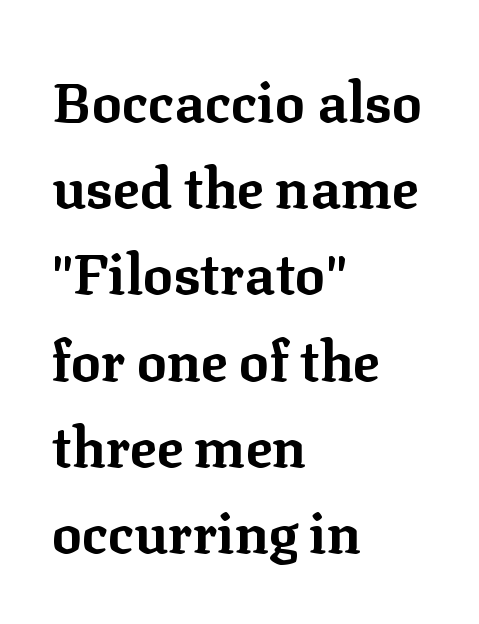
{"serif": "yes", "italic": "no", "bold": "yes", "weight": "bold", "width": "normal", "stroke_contrast": "low", "x_height": "medium", "monospaced": "no", "underline": "no", "align": "left", "line_spacing": "normal", "line_spacing_ratio": 1.54, "letter_spacing": "normal", "letter_spacing_em": 0.0, "glyph_px": 56}
